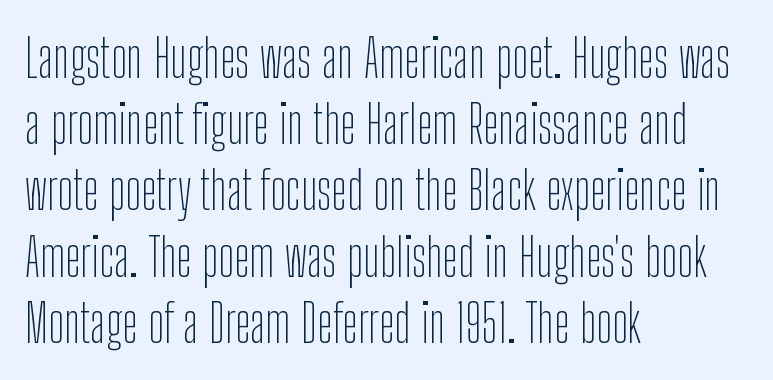
The image shows 53 px thin, condensed sans-serif type, upright; set left-aligned, normal line spacing (1.25x), normal letter spacing, not underlined; low stroke contrast and a medium x-height.
